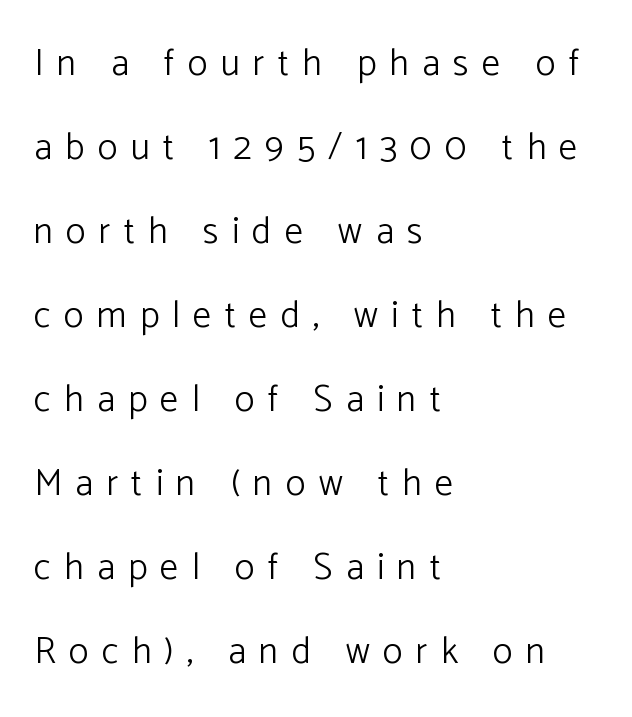
The image shows 37 px light sans-serif type, upright; set left-aligned, loose line spacing (2.27x), unusually wide letter spacing (+0.36 em), not underlined; low stroke contrast and a medium x-height.
